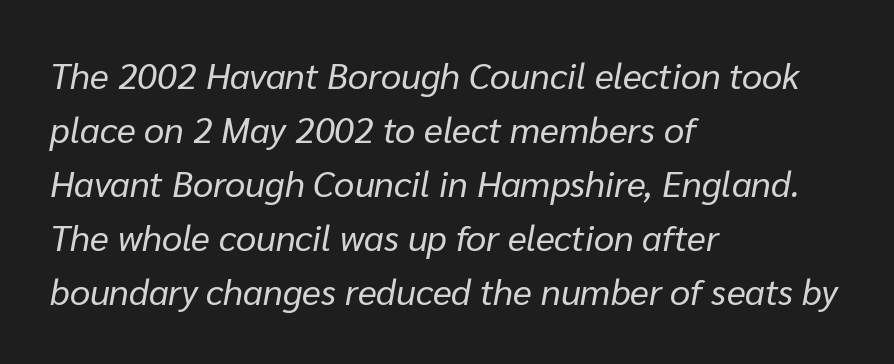
Q: Is the text bold? A: No.
Q: Is the text italic (slanted)? A: Yes, it leans right by about 10 degrees.
Q: Is the text underlined? A: No.
Q: How is the paragraph aligned? A: Left-aligned.
Q: Is the spacing between letters normal or unusually wide? A: Normal.
Q: Is the spacing between lines tight, normal or loose? A: Normal.
Q: Width (condensed, normal, or wide)? A: Normal.
Q: Stroke contrast? A: Low.
Q: x-height? A: Medium.
Q: Monospaced? A: No.
